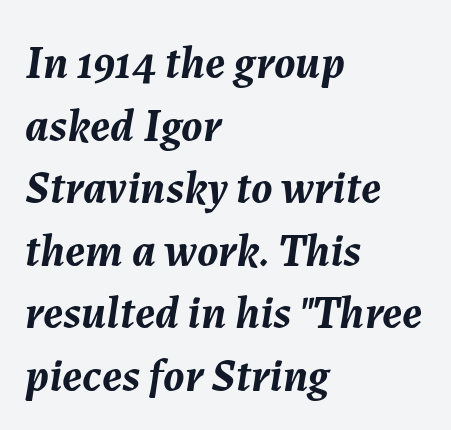
The image shows 46 px semibold type, italic (leaning right); set left-aligned, normal line spacing (1.36x), normal letter spacing, not underlined; medium stroke contrast and a medium x-height.
